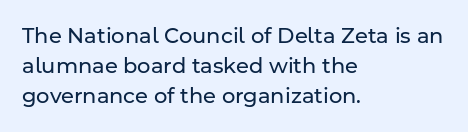
The image shows 21 px text type, upright; set left-aligned, normal line spacing (1.43x), normal letter spacing, not underlined.
